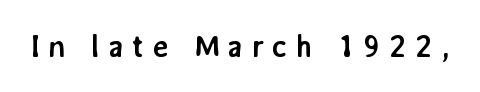
{"serif": "no", "italic": "no", "bold": "yes", "weight": "semibold", "width": "normal", "stroke_contrast": "low", "x_height": "medium", "monospaced": "no", "underline": "no", "letter_spacing": "wide", "letter_spacing_em": 0.26, "glyph_px": 31}
